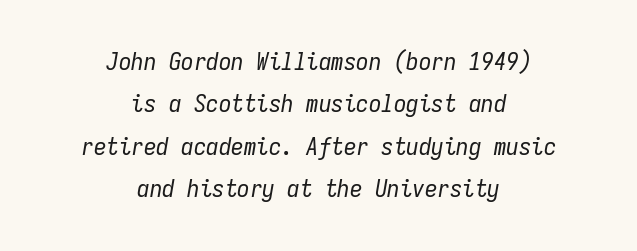
Q: Is the text bold? A: No.
Q: Is the text italic (slanted)? A: Yes, it leans right by about 9 degrees.
Q: Is the text underlined? A: No.
Q: How is the paragraph aligned? A: Centered.
Q: Is the spacing between letters normal or unusually wide? A: Normal.
Q: Is the spacing between lines tight, normal or loose? A: Normal.
